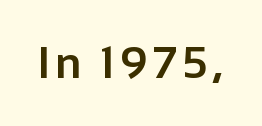
{"serif": "no", "italic": "no", "bold": "yes", "weight": "bold", "width": "normal", "stroke_contrast": "low", "x_height": "medium", "monospaced": "no", "underline": "no", "glyph_px": 44}
